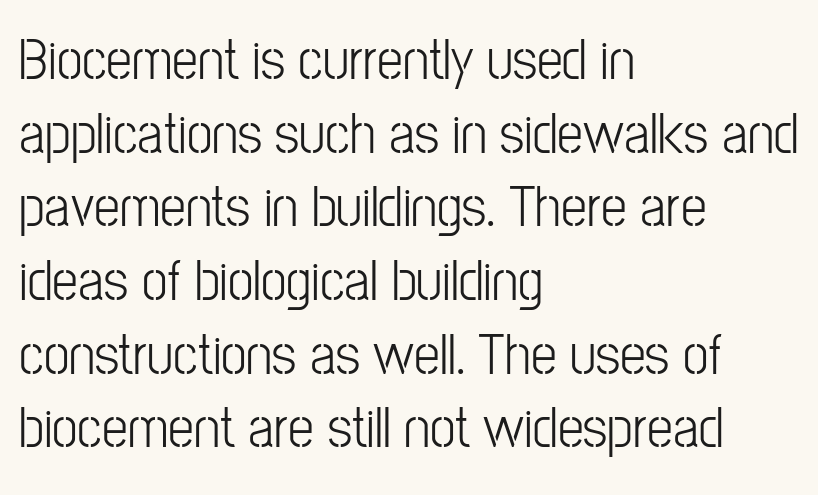
Q: Is the text italic (slanted)? A: No, it is upright.
Q: Is the typeface a serif or a sans-serif typeface? A: Sans-serif.
Q: Is the text underlined? A: No.
Q: How is the paragraph aligned? A: Left-aligned.
Q: Is the spacing between letters normal or unusually wide? A: Normal.
Q: Is the spacing between lines tight, normal or loose? A: Normal.
Q: Width (condensed, normal, or wide)? A: Condensed.
Q: Stroke contrast? A: Low.
Q: x-height? A: Medium.
Q: Monospaced? A: No.
